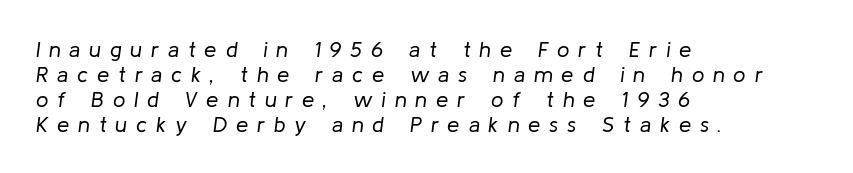
Q: Is the text bold? A: No.
Q: Is the text italic (slanted)? A: Yes, it leans right by about 8 degrees.
Q: Is the text underlined? A: No.
Q: How is the paragraph aligned? A: Left-aligned.
Q: Is the spacing between letters normal or unusually wide? A: Unusually wide.
Q: Is the spacing between lines tight, normal or loose? A: Tight.
